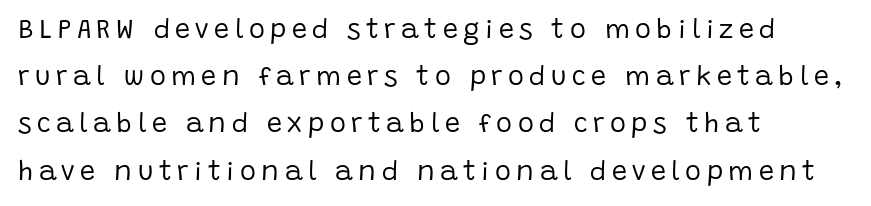
{"italic": "no", "bold": "no", "underline": "no", "align": "left", "line_spacing_ratio": 1.75, "letter_spacing": "wide", "letter_spacing_em": 0.2, "glyph_px": 27}
